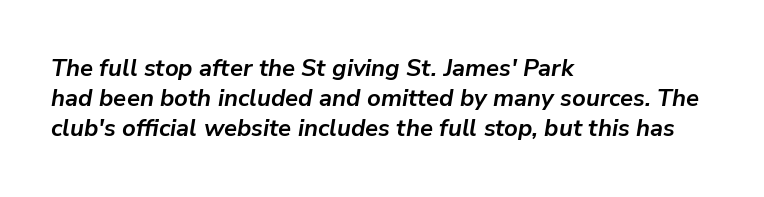
{"italic": "yes", "lean": "right", "slant_degrees": 9, "bold": "yes", "underline": "no", "align": "left", "line_spacing": "normal", "line_spacing_ratio": 1.26, "letter_spacing": "normal", "letter_spacing_em": 0.0, "glyph_px": 24}
